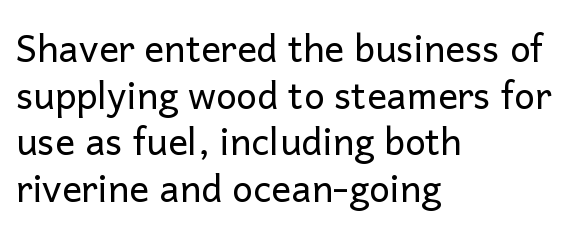
Q: Is the text bold? A: No.
Q: Is the text italic (slanted)? A: No, it is upright.
Q: Is the typeface a serif or a sans-serif typeface? A: Sans-serif.
Q: Is the text underlined? A: No.
Q: How is the paragraph aligned? A: Left-aligned.
Q: Is the spacing between letters normal or unusually wide? A: Normal.
Q: Is the spacing between lines tight, normal or loose? A: Normal.
Q: Width (condensed, normal, or wide)? A: Normal.
Q: Stroke contrast? A: Low.
Q: x-height? A: Medium.
Q: Monospaced? A: No.
